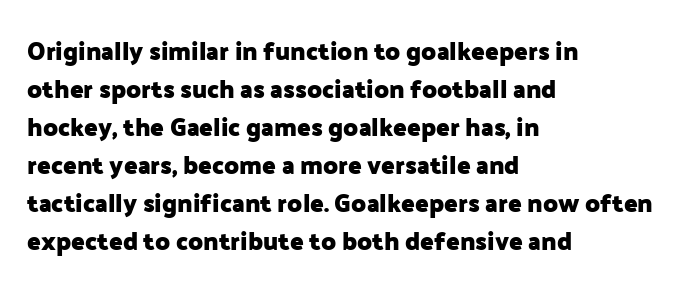
The image shows 25 px bold type, upright; set left-aligned, normal line spacing (1.52x), normal letter spacing, not underlined.
